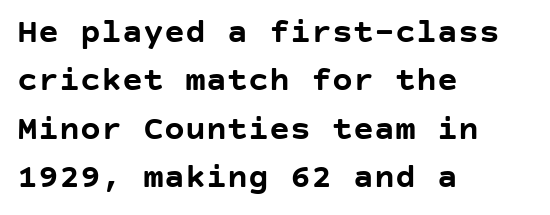
Q: Is the text bold? A: Yes.
Q: Is the text italic (slanted)? A: No, it is upright.
Q: Is the typeface a serif or a sans-serif typeface? A: Sans-serif.
Q: Is the text underlined? A: No.
Q: How is the paragraph aligned? A: Left-aligned.
Q: Is the spacing between letters normal or unusually wide? A: Normal.
Q: Is the spacing between lines tight, normal or loose? A: Normal.
Q: Width (condensed, normal, or wide)? A: Normal.
Q: Stroke contrast? A: Low.
Q: x-height? A: Large.
